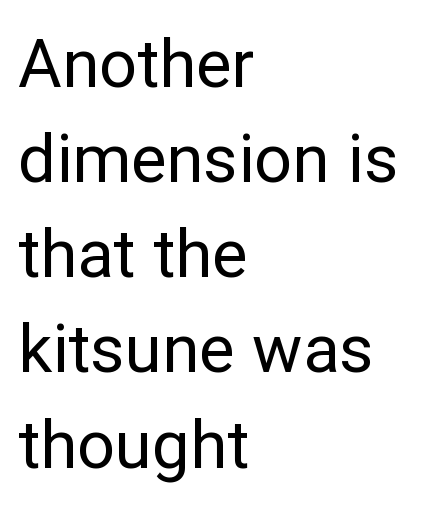
{"serif": "no", "italic": "no", "bold": "no", "weight": "regular", "width": "normal", "stroke_contrast": "low", "x_height": "medium", "monospaced": "no", "underline": "no", "align": "left", "line_spacing": "normal", "line_spacing_ratio": 1.42, "letter_spacing": "normal", "letter_spacing_em": 0.0, "glyph_px": 67}
